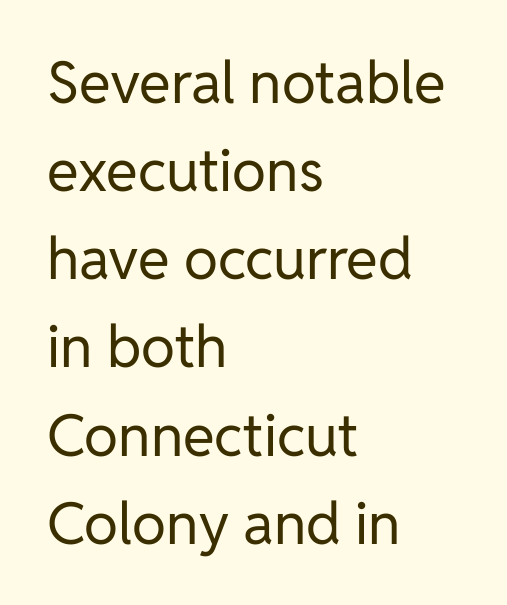
Q: Is the text bold? A: No.
Q: Is the text italic (slanted)? A: No, it is upright.
Q: Is the typeface a serif or a sans-serif typeface? A: Sans-serif.
Q: Is the text underlined? A: No.
Q: How is the paragraph aligned? A: Left-aligned.
Q: Is the spacing between letters normal or unusually wide? A: Normal.
Q: Is the spacing between lines tight, normal or loose? A: Normal.
Q: Width (condensed, normal, or wide)? A: Normal.
Q: Stroke contrast? A: Low.
Q: x-height? A: Medium.
Q: Monospaced? A: No.
